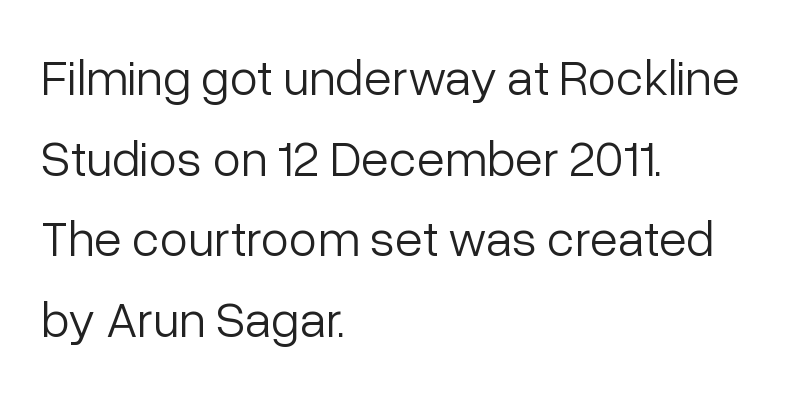
The image shows 51 px light sans-serif type, upright; set left-aligned, normal line spacing (1.58x), normal letter spacing, not underlined; low stroke contrast and a medium x-height.
